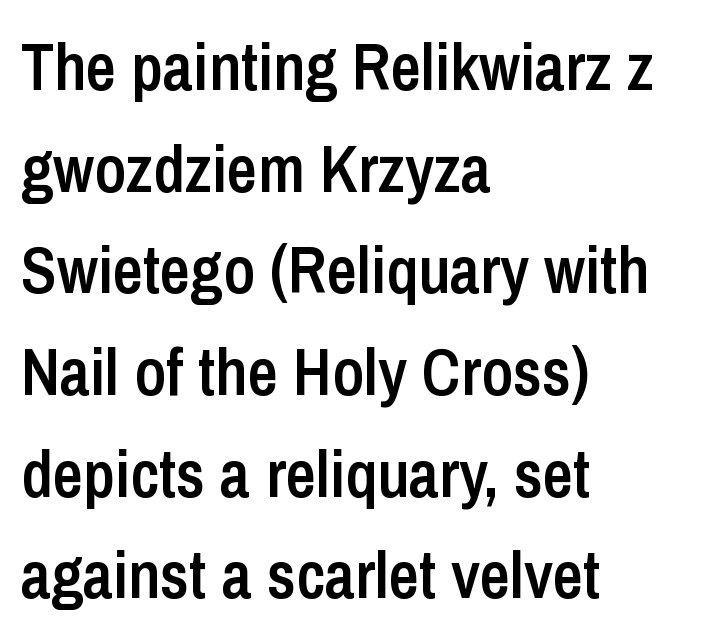
Q: Is the text bold? A: Semi-bold.
Q: Is the text italic (slanted)? A: No, it is upright.
Q: Is the typeface a serif or a sans-serif typeface? A: Sans-serif.
Q: Is the text underlined? A: No.
Q: How is the paragraph aligned? A: Left-aligned.
Q: Is the spacing between letters normal or unusually wide? A: Normal.
Q: Is the spacing between lines tight, normal or loose? A: Normal.
Q: Width (condensed, normal, or wide)? A: Condensed.
Q: Stroke contrast? A: Low.
Q: x-height? A: Medium.
Q: Monospaced? A: No.
